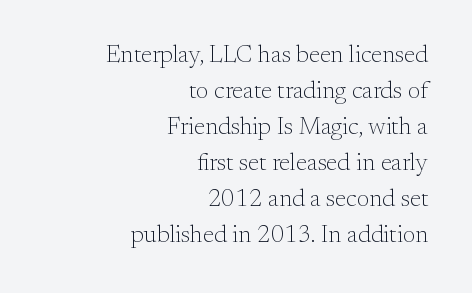
The image shows 24 px text type, upright; set right-aligned, normal line spacing (1.5x), normal letter spacing, not underlined.
